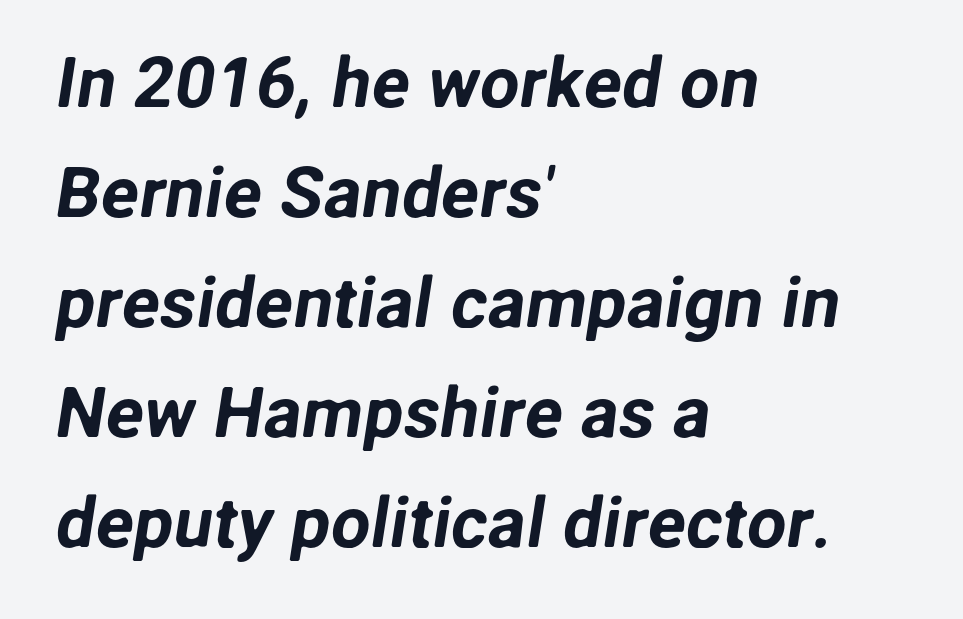
Q: Is the typeface a serif or a sans-serif typeface? A: Sans-serif.
Q: Is the text underlined? A: No.
Q: How is the paragraph aligned? A: Left-aligned.
Q: Is the spacing between letters normal or unusually wide? A: Normal.
Q: Is the spacing between lines tight, normal or loose? A: Normal.
Q: Width (condensed, normal, or wide)? A: Normal.
Q: Stroke contrast? A: Low.
Q: x-height? A: Medium.
Q: Monospaced? A: No.
